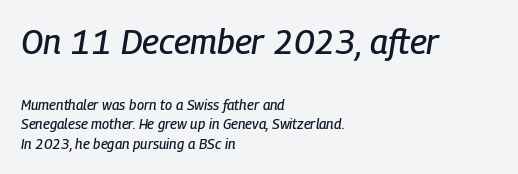
Q: Is the text italic (slanted)? A: Yes, it leans right by about 9 degrees.
Q: Is the text underlined? A: No.
Q: How is the paragraph aligned? A: Left-aligned.
Q: Is the spacing between letters normal or unusually wide? A: Normal.
Q: Is the spacing between lines tight, normal or loose? A: Normal.
Q: Which block of text is set in a larger size, the first (top) or the second (bottom)? A: The first (top) one.
Q: Width (condensed, normal, or wide)? A: Condensed.
Q: Stroke contrast? A: Low.
Q: x-height? A: Medium.
Q: Monospaced? A: No.
